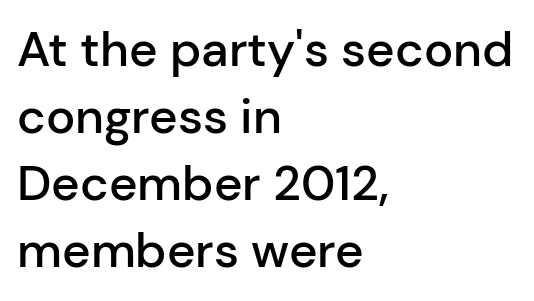
{"serif": "no", "italic": "no", "bold": "semi", "weight": "semibold", "width": "normal", "stroke_contrast": "low", "x_height": "medium", "monospaced": "no", "underline": "no", "align": "left", "line_spacing": "normal", "line_spacing_ratio": 1.37, "letter_spacing": "normal", "letter_spacing_em": 0.0, "glyph_px": 49}
